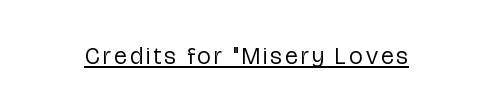
Q: Is the text bold? A: No.
Q: Is the text italic (slanted)? A: No, it is upright.
Q: Is the text underlined? A: Yes.
